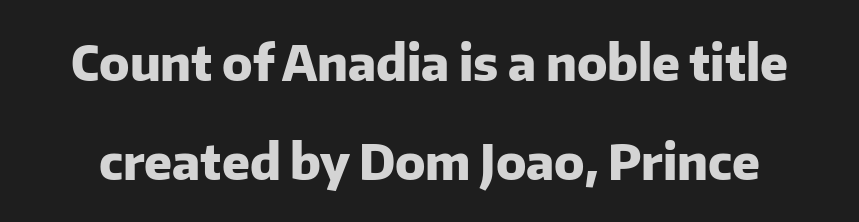
Q: Is the text bold? A: Yes.
Q: Is the text italic (slanted)? A: No, it is upright.
Q: Is the typeface a serif or a sans-serif typeface? A: Sans-serif.
Q: Is the text underlined? A: No.
Q: Is the spacing between letters normal or unusually wide? A: Normal.
Q: Is the spacing between lines tight, normal or loose? A: Loose.
Q: Width (condensed, normal, or wide)? A: Normal.
Q: Stroke contrast? A: Low.
Q: x-height? A: Medium.
Q: Monospaced? A: No.
